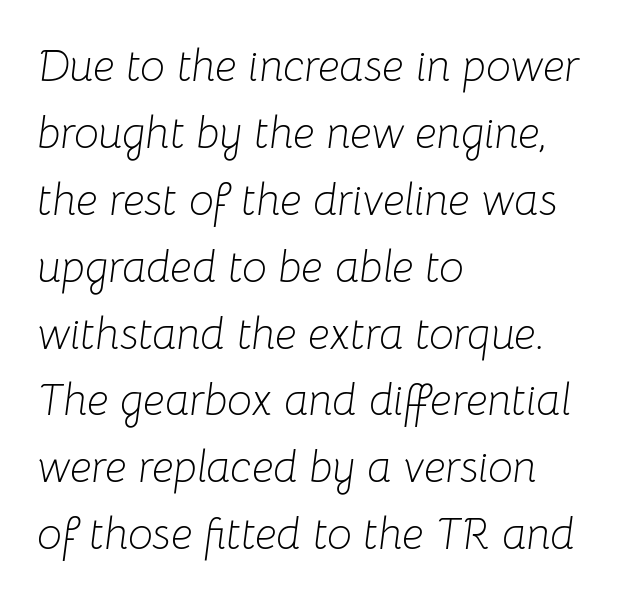
The image shows 44 px light type, italic (leaning right); set left-aligned, normal line spacing (1.52x), normal letter spacing, not underlined; low stroke contrast and a medium x-height.
